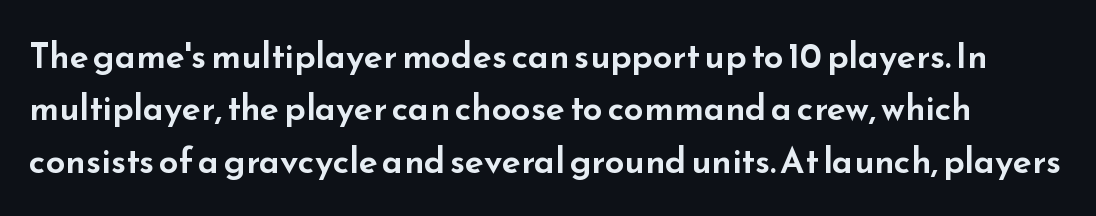
The image shows 35 px wide sans-serif type, upright; set normal line spacing (1.5x), normal letter spacing, not underlined; low stroke contrast and a small x-height.
